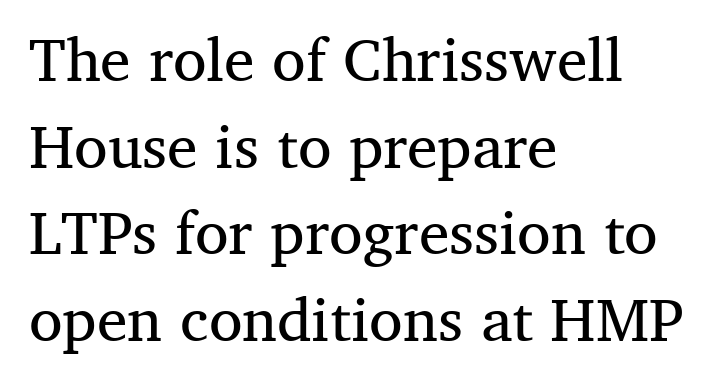
The image shows 61 px regular-weight serif type, upright; set left-aligned, normal line spacing (1.42x), normal letter spacing, not underlined; medium stroke contrast and a medium x-height.
